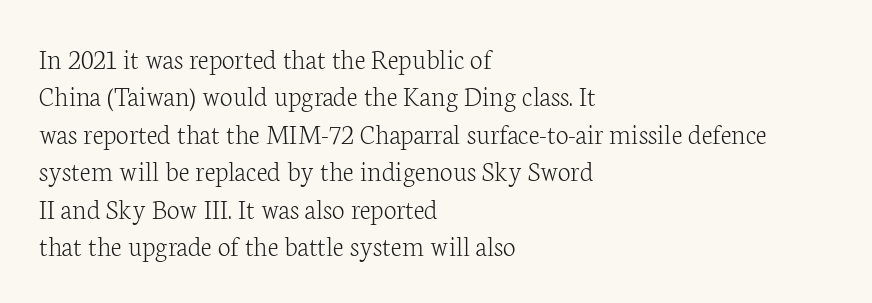
The image shows 29 px light serif type, upright; set left-aligned, normal line spacing (1.29x), normal letter spacing, not underlined; low stroke contrast and a medium x-height.
